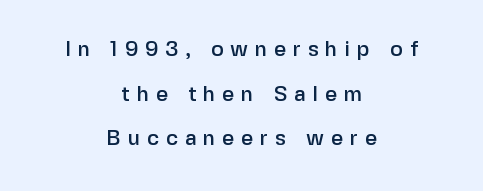
{"italic": "no", "underline": "no", "align": "center", "line_spacing": "loose", "line_spacing_ratio": 2.13, "letter_spacing": "wide", "letter_spacing_em": 0.33, "glyph_px": 21}
